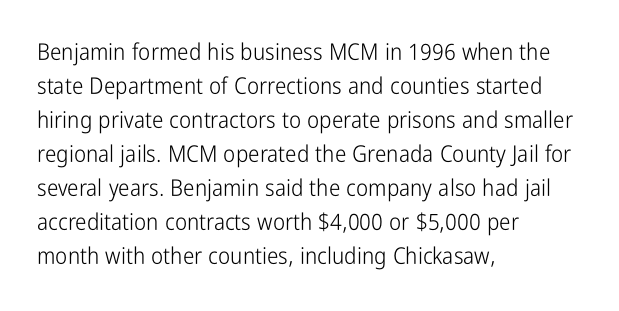
Q: Is the text bold? A: No.
Q: Is the text italic (slanted)? A: No, it is upright.
Q: Is the text underlined? A: No.
Q: How is the paragraph aligned? A: Left-aligned.
Q: Is the spacing between letters normal or unusually wide? A: Normal.
Q: Is the spacing between lines tight, normal or loose? A: Normal.
